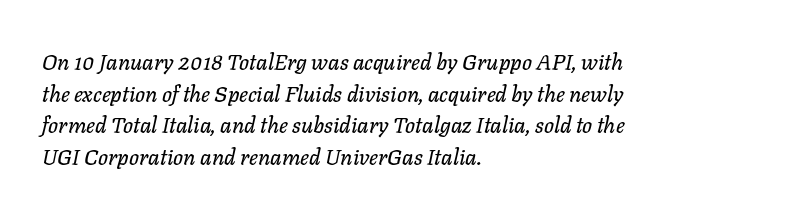
Q: Is the text italic (slanted)? A: Yes, it leans right by about 11 degrees.
Q: Is the text underlined? A: No.
Q: How is the paragraph aligned? A: Left-aligned.
Q: Is the spacing between letters normal or unusually wide? A: Normal.
Q: Is the spacing between lines tight, normal or loose? A: Normal.
